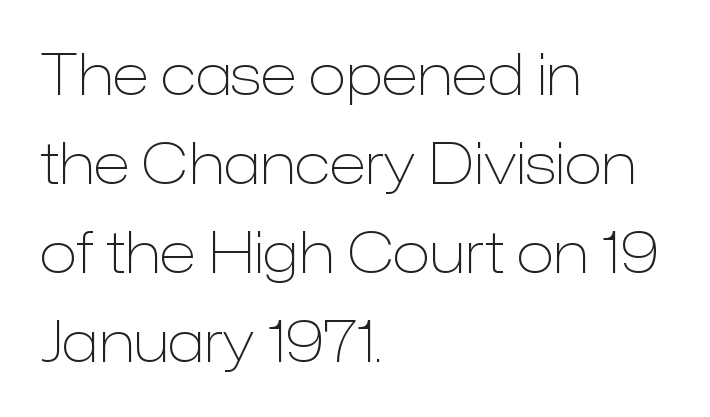
Quick note: interline space is typical. Stems and bowls with no extra thickness — not bold. What kind of face is this? One without serifs — a sans. Glyph-to-glyph distance matches everyday printed text. Horizontally, the lines are justified to the leading edge only. The zone under the glyphs is completely vacant.
